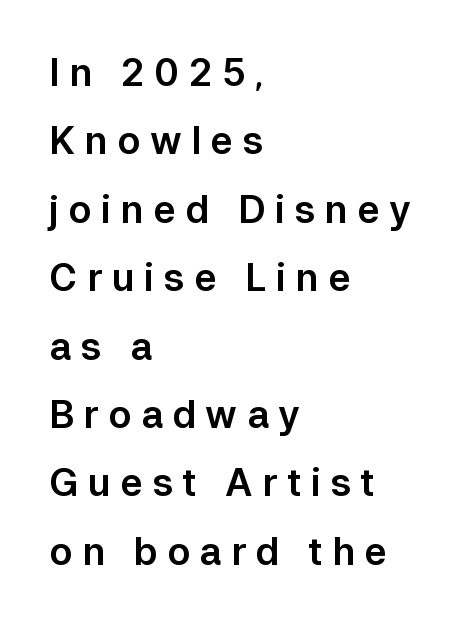
The image shows 38 px sans-serif type, upright; set left-aligned, line spacing 1.8x, unusually wide letter spacing (+0.25 em), not underlined; low stroke contrast and a medium x-height.
